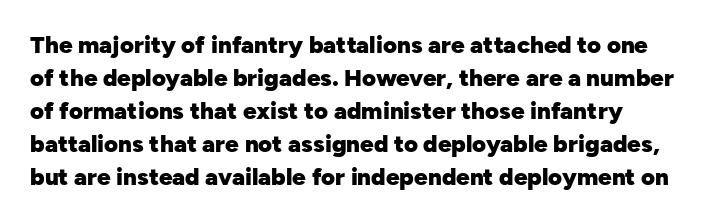
Q: Is the text bold? A: Yes.
Q: Is the text italic (slanted)? A: No, it is upright.
Q: Is the text underlined? A: No.
Q: How is the paragraph aligned? A: Left-aligned.
Q: Is the spacing between letters normal or unusually wide? A: Normal.
Q: Is the spacing between lines tight, normal or loose? A: Normal.
